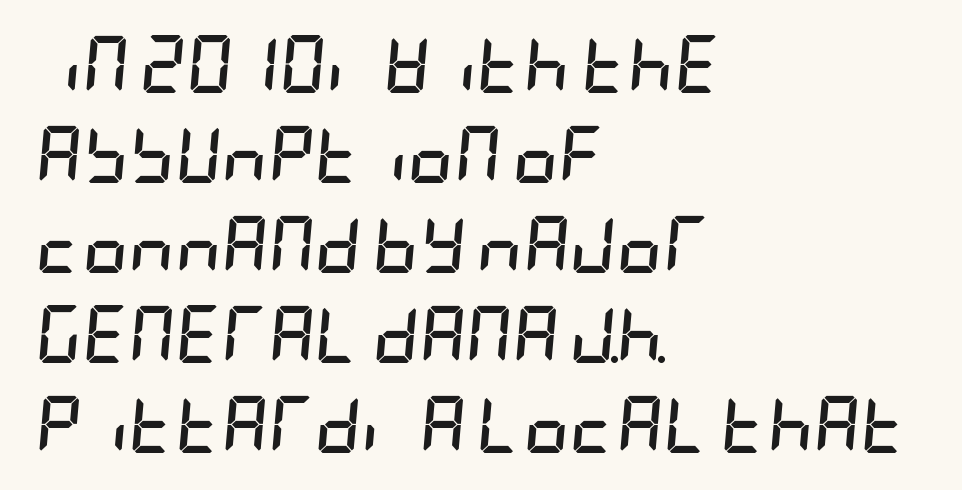
This is oblique type, the kind used for emphasis or titles. The passage is arranged the way most books set body copy — flush left. Honestly, the letter spacing is just normal — you wouldn't notice it. These words are printed bold, with thick strokes throughout. The words here are not underlined. The passage shown stacks its lines at a standard gap.
